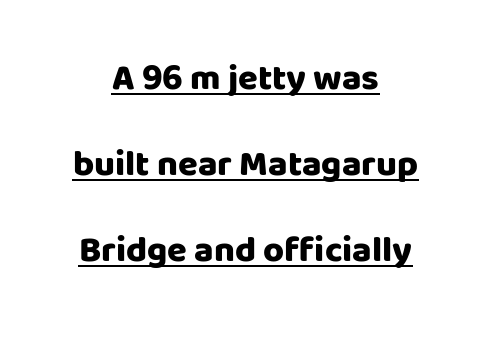
Q: Is the text bold? A: Yes.
Q: Is the text italic (slanted)? A: No, it is upright.
Q: Is the typeface a serif or a sans-serif typeface? A: Sans-serif.
Q: Is the text underlined? A: Yes.
Q: How is the paragraph aligned? A: Centered.
Q: Is the spacing between letters normal or unusually wide? A: Normal.
Q: Is the spacing between lines tight, normal or loose? A: Loose.
Q: Width (condensed, normal, or wide)? A: Normal.
Q: Stroke contrast? A: Low.
Q: x-height? A: Large.
Q: Monospaced? A: No.
